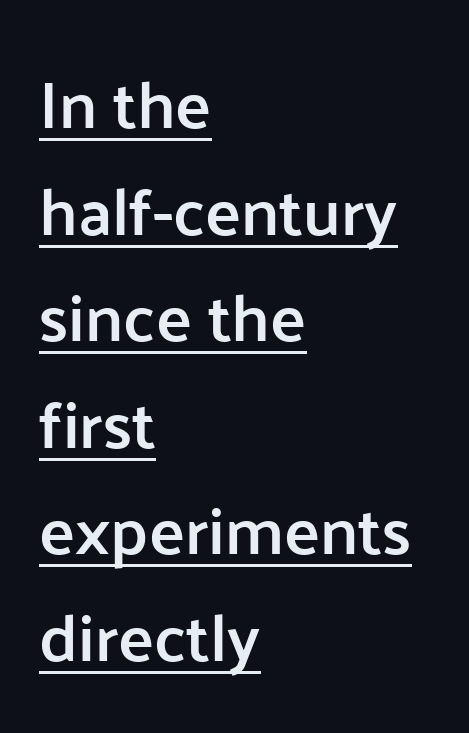
The image shows 67 px semibold sans-serif type, upright; set left-aligned, normal line spacing (1.59x), normal letter spacing, underlined; low stroke contrast and a medium x-height.
